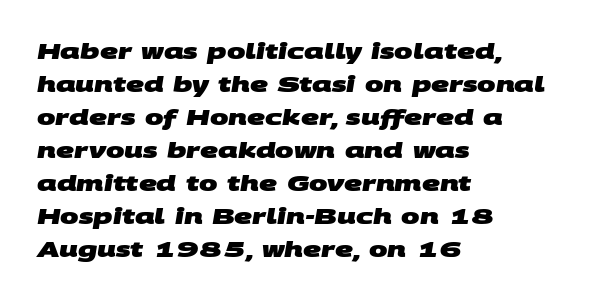
{"bold": "yes", "underline": "no", "align": "left", "line_spacing": "normal", "line_spacing_ratio": 1.5, "letter_spacing": "normal", "letter_spacing_em": 0.0, "glyph_px": 22}
